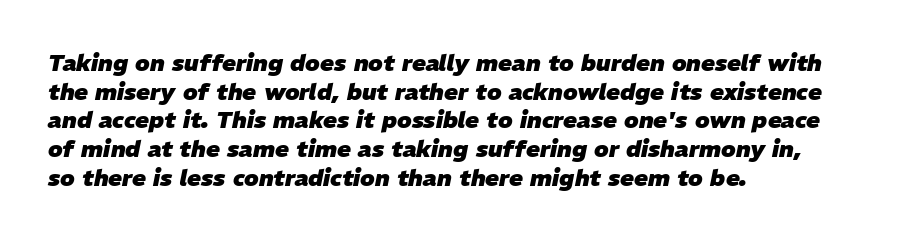
Italic? Definitely — the glyphs are oblique. Check under the words: just untouched page. Is the type bold? Yes — the strokes are clearly thick and heavy. The gaps between neighbouring characters are ordinary and unremarkable.
